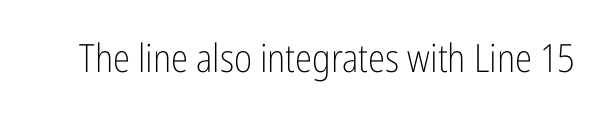
Q: Is the text bold? A: No.
Q: Is the text italic (slanted)? A: No, it is upright.
Q: Is the typeface a serif or a sans-serif typeface? A: Sans-serif.
Q: Is the text underlined? A: No.
Q: Is the spacing between letters normal or unusually wide? A: Normal.
Q: Width (condensed, normal, or wide)? A: Condensed.
Q: Stroke contrast? A: Low.
Q: x-height? A: Medium.
Q: Monospaced? A: No.
